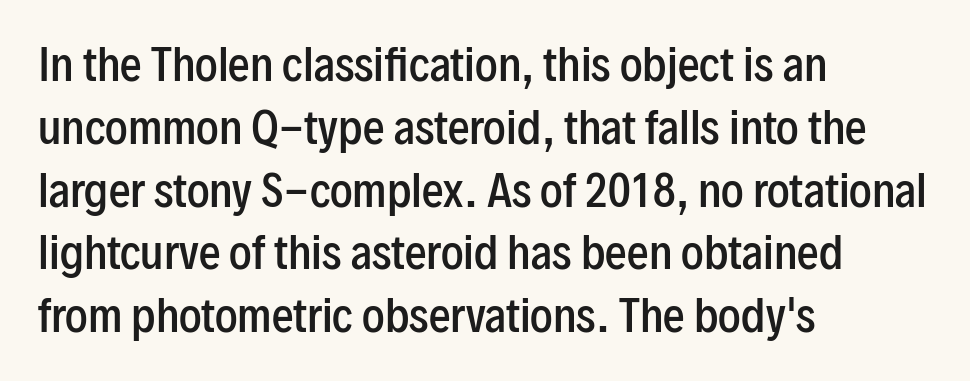
Style check: upright. The rendering uses natural spacing where letterforms have individual widths. A typesetter would label this face a sans. Caption: multi-line text, flush left, ragged right. Underlining? Definitely not there. This is the in-between weight designers call semibold or demi.
